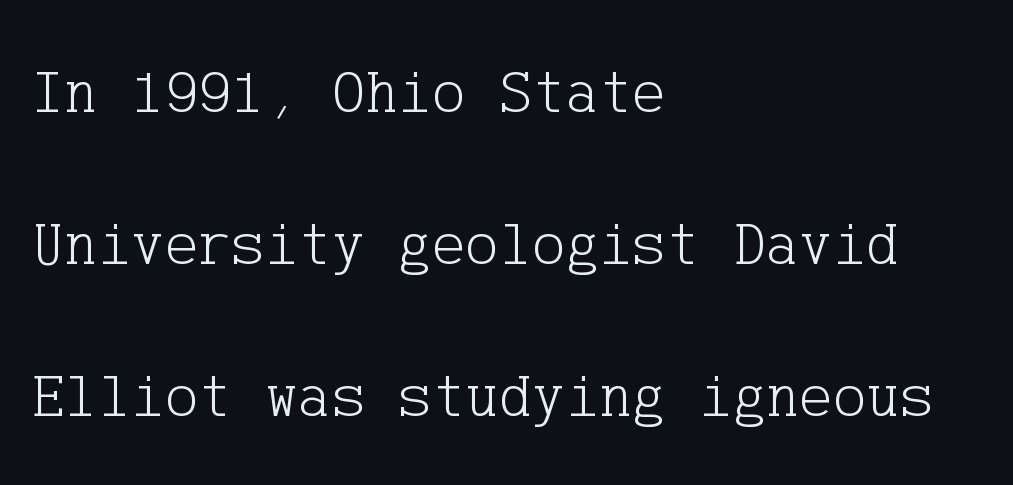
{"serif": "yes", "italic": "no", "bold": "no", "weight": "light", "width": "normal", "stroke_contrast": "low", "x_height": "medium", "underline": "no", "align": "left", "line_spacing": "loose", "line_spacing_ratio": 2.41, "letter_spacing": "normal", "letter_spacing_em": 0.0, "glyph_px": 63}
